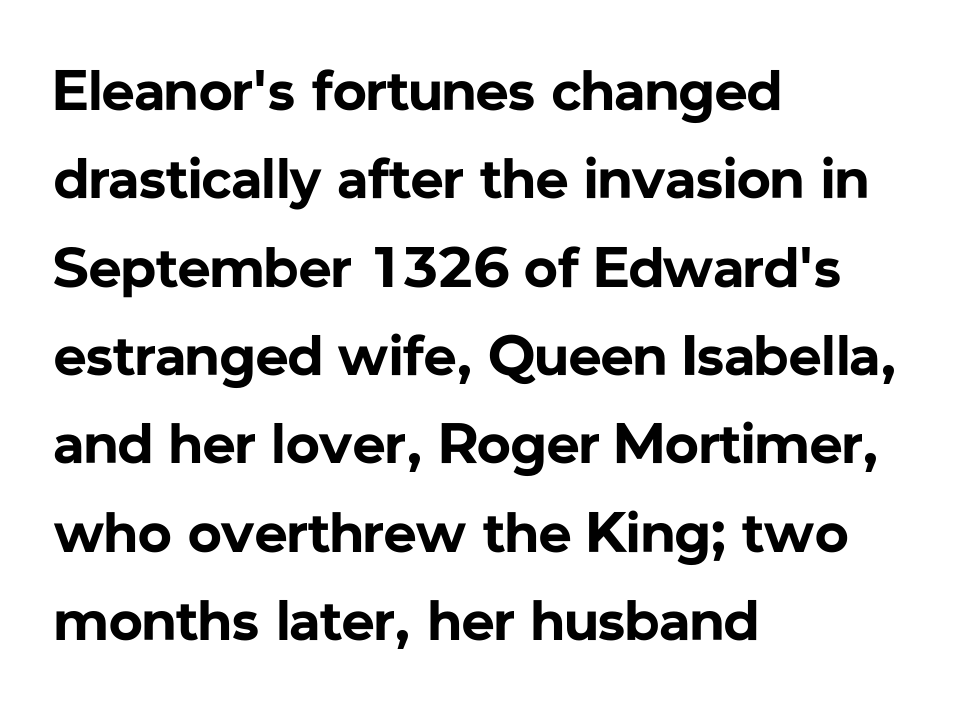
Q: Is the text bold? A: Yes.
Q: Is the text italic (slanted)? A: No, it is upright.
Q: Is the typeface a serif or a sans-serif typeface? A: Sans-serif.
Q: Is the text underlined? A: No.
Q: How is the paragraph aligned? A: Left-aligned.
Q: Is the spacing between letters normal or unusually wide? A: Normal.
Q: Is the spacing between lines tight, normal or loose? A: Normal.
Q: Width (condensed, normal, or wide)? A: Normal.
Q: Stroke contrast? A: Low.
Q: x-height? A: Medium.
Q: Monospaced? A: No.
